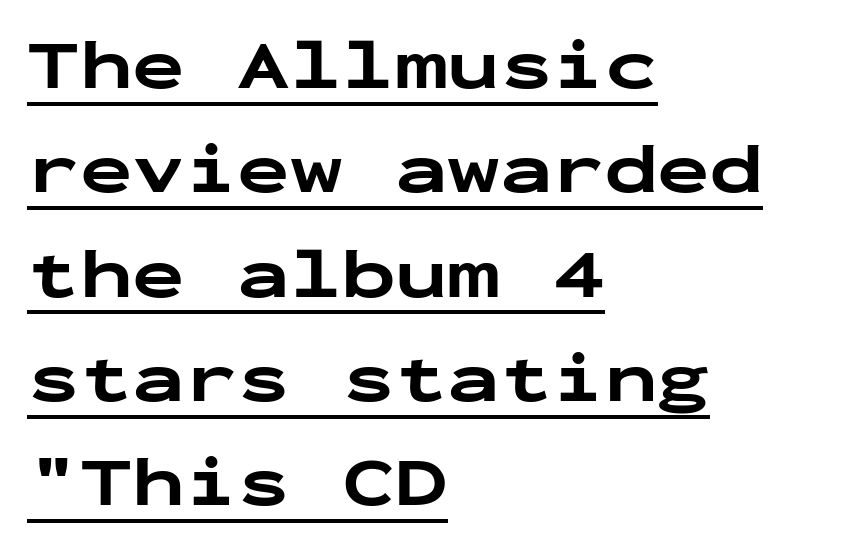
The image shows 70 px bold, wide sans-serif type, upright, monospaced; set left-aligned, normal line spacing (1.49x), normal letter spacing, underlined; low stroke contrast and a medium x-height.
